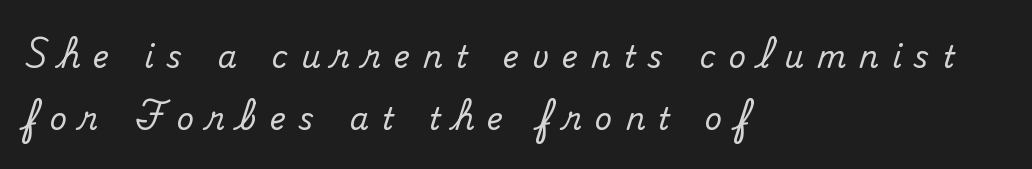
Q: Is the text italic (slanted)? A: Yes.
Q: Is the typeface a serif or a sans-serif typeface? A: Serif.
Q: Is the text underlined? A: No.
Q: How is the paragraph aligned? A: Left-aligned.
Q: Is the spacing between letters normal or unusually wide? A: Unusually wide.
Q: Is the spacing between lines tight, normal or loose? A: Loose.
Q: Width (condensed, normal, or wide)? A: Normal.
Q: Stroke contrast? A: Medium.
Q: x-height? A: Small.
Q: Monospaced? A: No.
